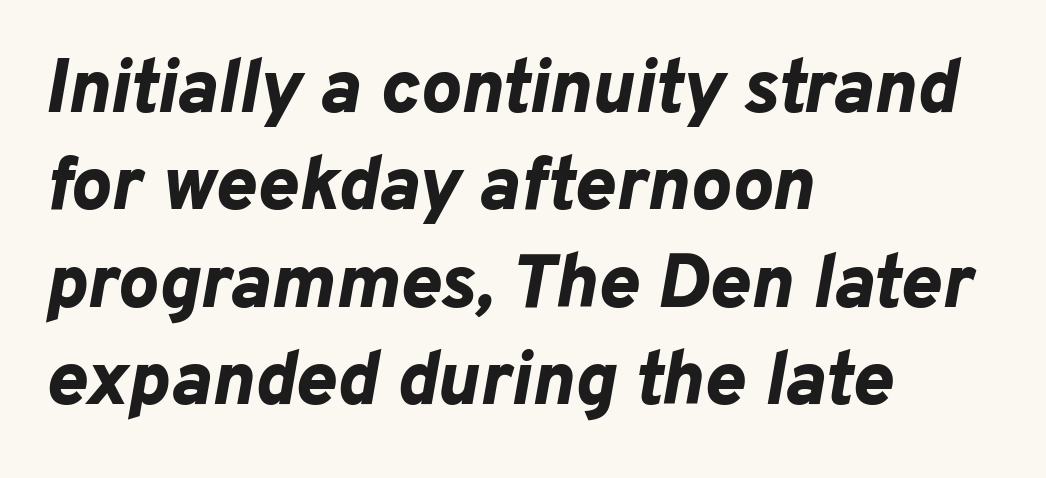
This sample has the flowing, uneven cadence of proportional lettering. Regarding leading, the lines here are spaced in the standard way. Looking at the ascenders, they clearly lean. Each word holds together tightly as a unit, with standard inter-letter gaps.
